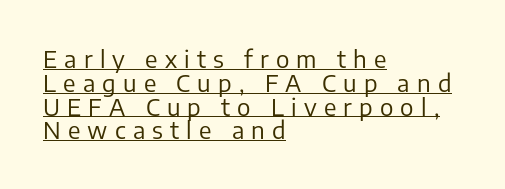
{"italic": "no", "bold": "no", "underline": "yes", "align": "left", "line_spacing": "tight", "line_spacing_ratio": 0.99, "letter_spacing": "wide", "letter_spacing_em": 0.3, "glyph_px": 24}
